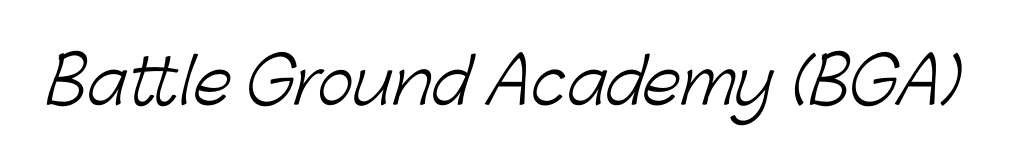
{"serif": "no", "bold": "no", "weight": "light", "width": "normal", "stroke_contrast": "low", "x_height": "medium", "monospaced": "no", "underline": "no", "letter_spacing": "normal", "letter_spacing_em": 0.0, "glyph_px": 62}
